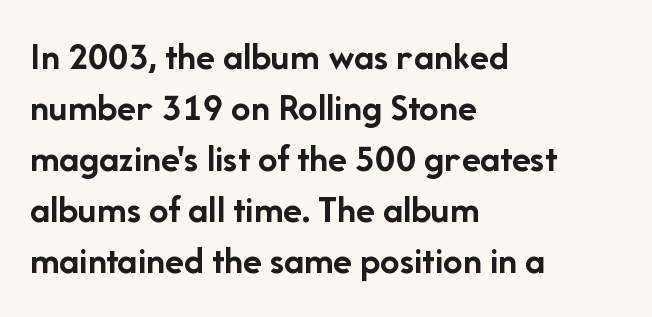
{"serif": "no", "italic": "no", "bold": "yes", "weight": "semibold", "width": "normal", "stroke_contrast": "low", "x_height": "medium", "monospaced": "no", "underline": "no", "align": "left", "line_spacing": "normal", "line_spacing_ratio": 1.31, "letter_spacing": "normal", "letter_spacing_em": 0.0, "glyph_px": 39}
